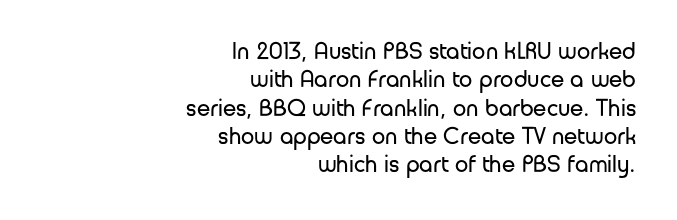
{"italic": "no", "bold": "no", "underline": "no", "align": "right", "line_spacing_ratio": 1.18, "letter_spacing": "normal", "letter_spacing_em": 0.0, "glyph_px": 24}
